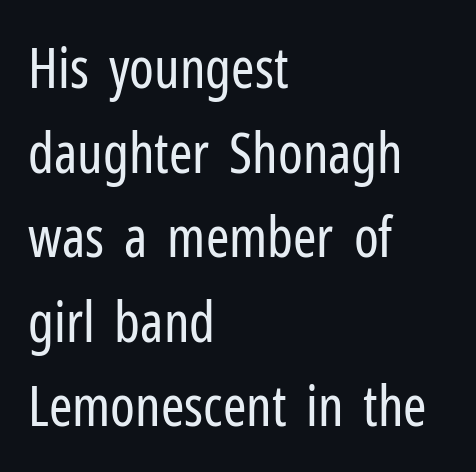
The image shows 56 px regular-weight, condensed sans-serif type, upright; set left-aligned, normal line spacing (1.51x), normal letter spacing, not underlined; low stroke contrast and a medium x-height.
